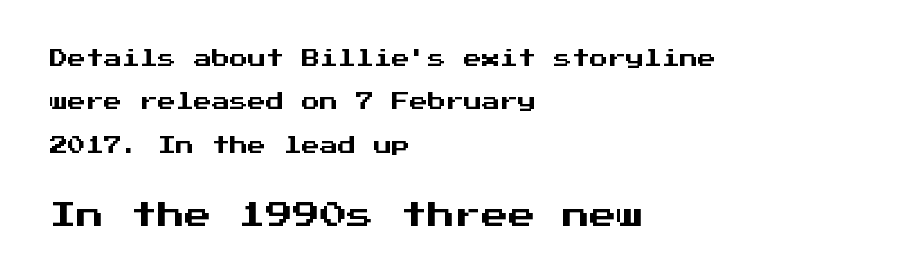
Q: Is the text italic (slanted)? A: No, it is upright.
Q: Is the text underlined? A: No.
Q: How is the paragraph aligned? A: Left-aligned.
Q: Is the spacing between letters normal or unusually wide? A: Normal.
Q: Is the spacing between lines tight, normal or loose? A: Loose.
Q: Which block of text is set in a larger size, the first (top) or the second (bottom)? A: The second (bottom) one.
